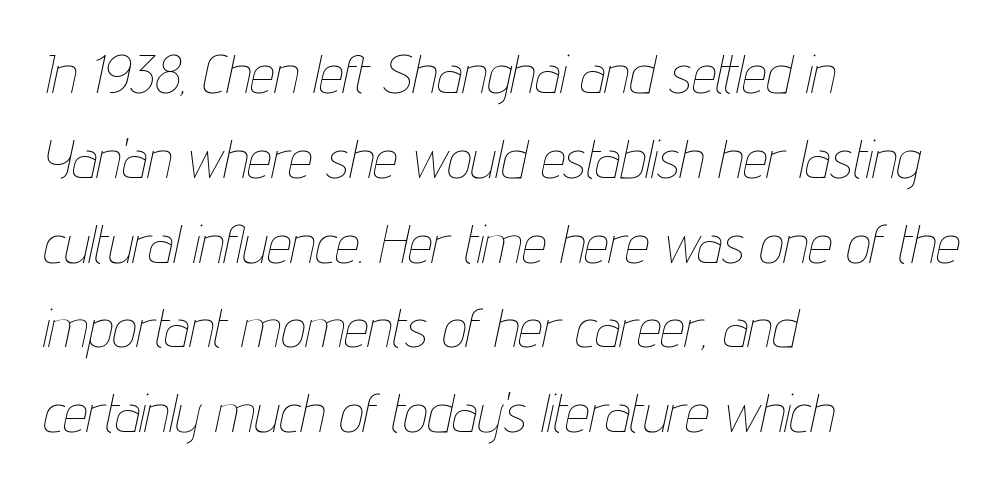
The image shows 54 px thin, condensed type, italic (leaning right); set left-aligned, normal line spacing (1.57x), normal letter spacing, not underlined; low stroke contrast and a medium x-height.
